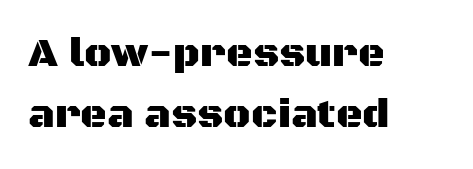
Q: Is the text italic (slanted)? A: No, it is upright.
Q: Is the typeface a serif or a sans-serif typeface? A: Sans-serif.
Q: Is the text underlined? A: No.
Q: How is the paragraph aligned? A: Left-aligned.
Q: Is the spacing between letters normal or unusually wide? A: Normal.
Q: Is the spacing between lines tight, normal or loose? A: Normal.
Q: Width (condensed, normal, or wide)? A: Normal.
Q: Stroke contrast? A: Medium.
Q: x-height? A: Large.
Q: Monospaced? A: No.
